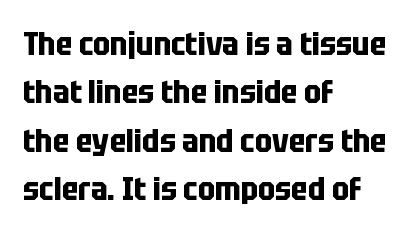
The image shows 32 px bold, condensed sans-serif type, upright; set left-aligned, normal line spacing (1.51x), normal letter spacing, not underlined; low stroke contrast and a large x-height.
